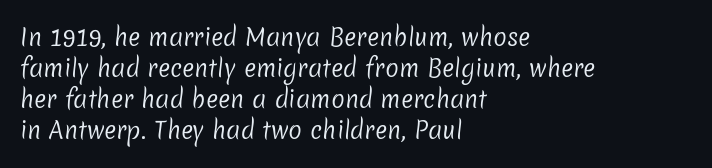
The vertical gap from one line to the next is medium. The letterforms sit at book weight or below. Underline: absent. All the whitespace from short lines collects on the right. The type is set solid horizontally, with unmodified tracking.
